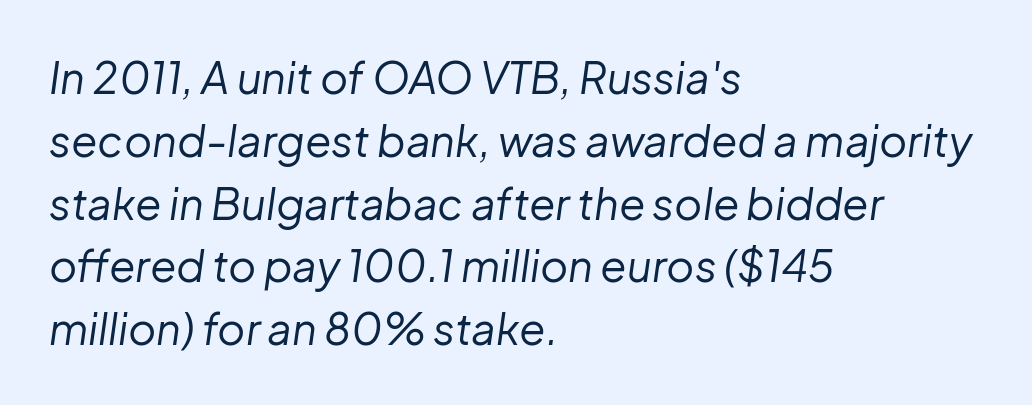
{"italic": "yes", "lean": "right", "slant_degrees": 8, "bold": "no", "weight": "regular", "width": "normal", "stroke_contrast": "low", "x_height": "medium", "monospaced": "no", "underline": "no", "align": "left", "line_spacing": "normal", "line_spacing_ratio": 1.46, "letter_spacing": "normal", "letter_spacing_em": 0.0, "glyph_px": 43}
